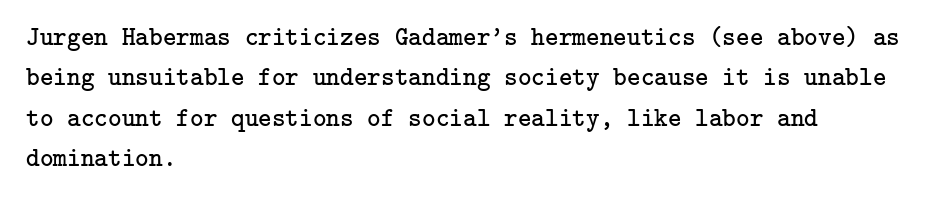
The image shows 26 px text type, upright; set left-aligned, normal line spacing (1.55x), normal letter spacing, not underlined.
